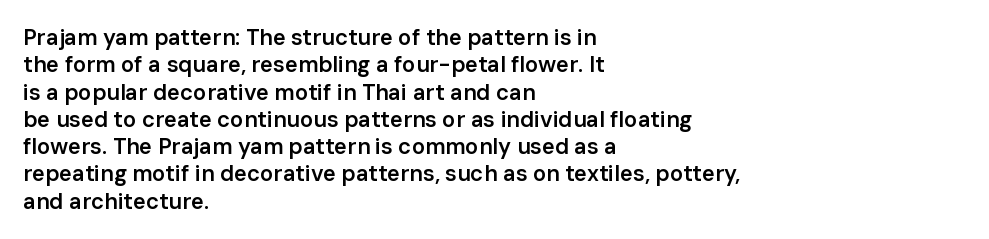
{"italic": "no", "bold": "semi", "underline": "no", "align": "left", "line_spacing_ratio": 1.24, "letter_spacing": "normal", "letter_spacing_em": 0.0, "glyph_px": 22}
